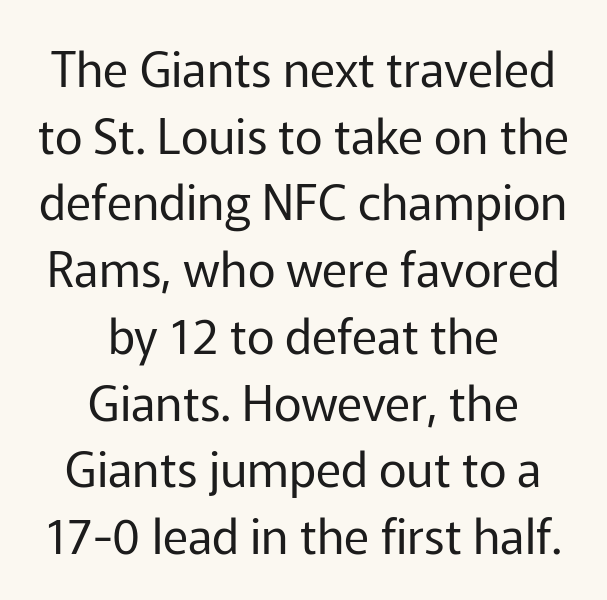
{"serif": "no", "italic": "no", "bold": "no", "weight": "regular", "width": "normal", "stroke_contrast": "low", "x_height": "medium", "monospaced": "no", "underline": "no", "align": "center", "line_spacing": "normal", "line_spacing_ratio": 1.39, "letter_spacing": "normal", "letter_spacing_em": 0.0, "glyph_px": 48}
